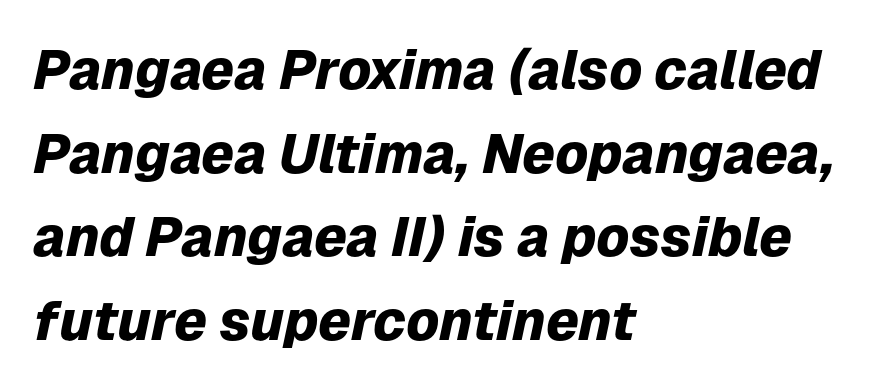
{"italic": "yes", "lean": "right", "slant_degrees": 12, "bold": "yes", "weight": "heavy", "width": "normal", "stroke_contrast": "low", "x_height": "medium", "monospaced": "no", "underline": "no", "align": "left", "line_spacing": "normal", "line_spacing_ratio": 1.52, "letter_spacing": "normal", "letter_spacing_em": 0.0, "glyph_px": 55}
